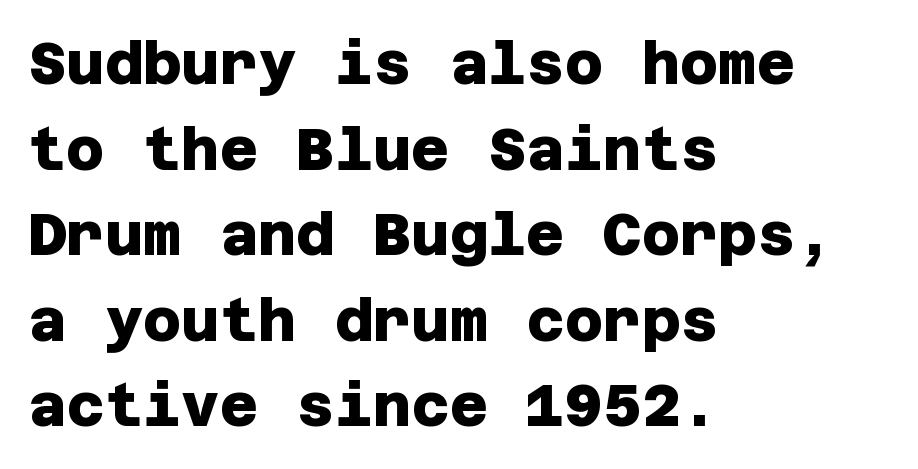
Q: Is the text bold? A: Yes.
Q: Is the typeface a serif or a sans-serif typeface? A: Sans-serif.
Q: Is the text underlined? A: No.
Q: How is the paragraph aligned? A: Left-aligned.
Q: Is the spacing between letters normal or unusually wide? A: Normal.
Q: Is the spacing between lines tight, normal or loose? A: Normal.
Q: Width (condensed, normal, or wide)? A: Normal.
Q: Stroke contrast? A: Low.
Q: x-height? A: Large.
